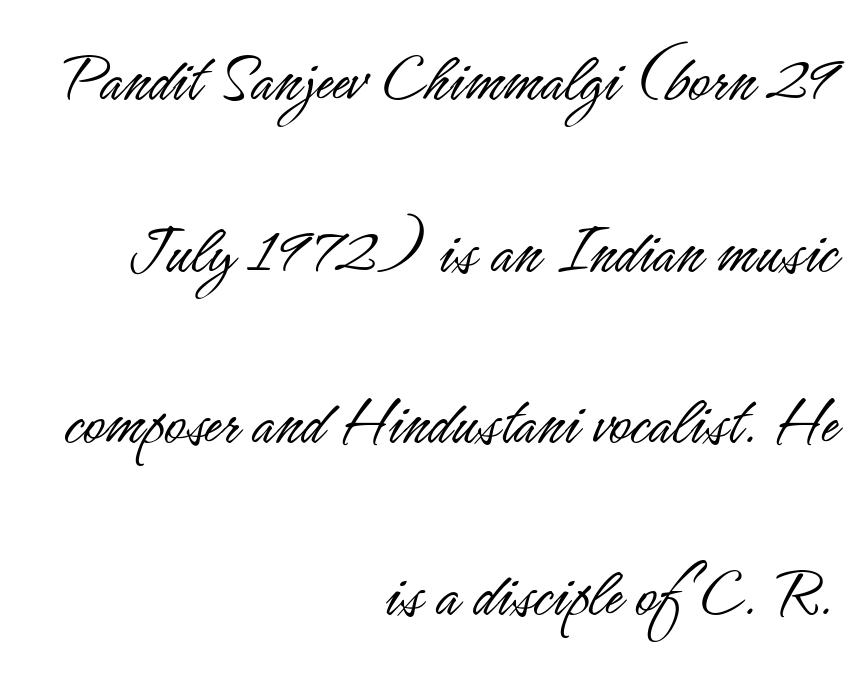
Typographically, this falls in the sans-serif category. The rendering uses natural spacing where letterforms have individual widths. The string is rendered with underlining switched off. Horizontal alignment here is rightward, an uncommon choice for prose.
